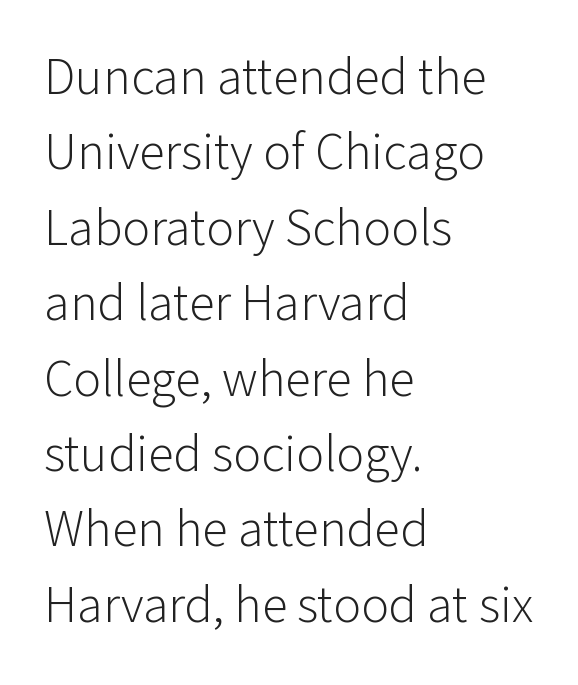
Has an underline been added? It has not. Is there much room between lines? A standard amount, neither cramped nor airy. Here the glyphs are tracked normally, forming tight word shapes. A student would call this left alignment; a typographer would say flush left, rag right. Notice how the stems are strictly vertical — no italics here.
